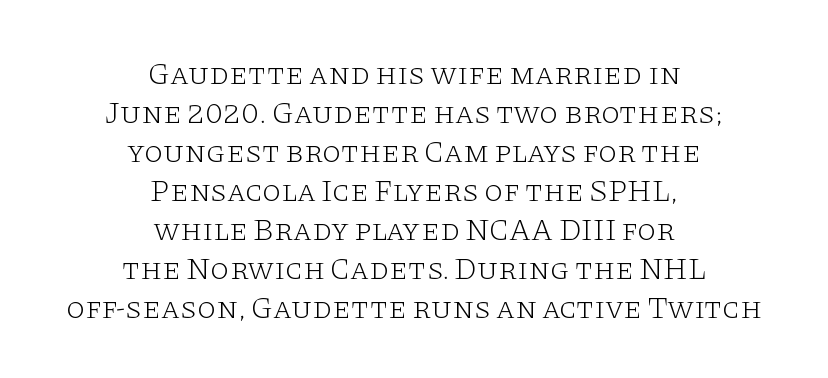
Q: Is the text bold? A: No.
Q: Is the text italic (slanted)? A: No, it is upright.
Q: Is the typeface a serif or a sans-serif typeface? A: Serif.
Q: Is the text underlined? A: No.
Q: How is the paragraph aligned? A: Centered.
Q: Is the spacing between letters normal or unusually wide? A: Normal.
Q: Is the spacing between lines tight, normal or loose? A: Normal.
Q: Width (condensed, normal, or wide)? A: Wide.
Q: Stroke contrast? A: Low.
Q: x-height? A: Large.
Q: Monospaced? A: No.
